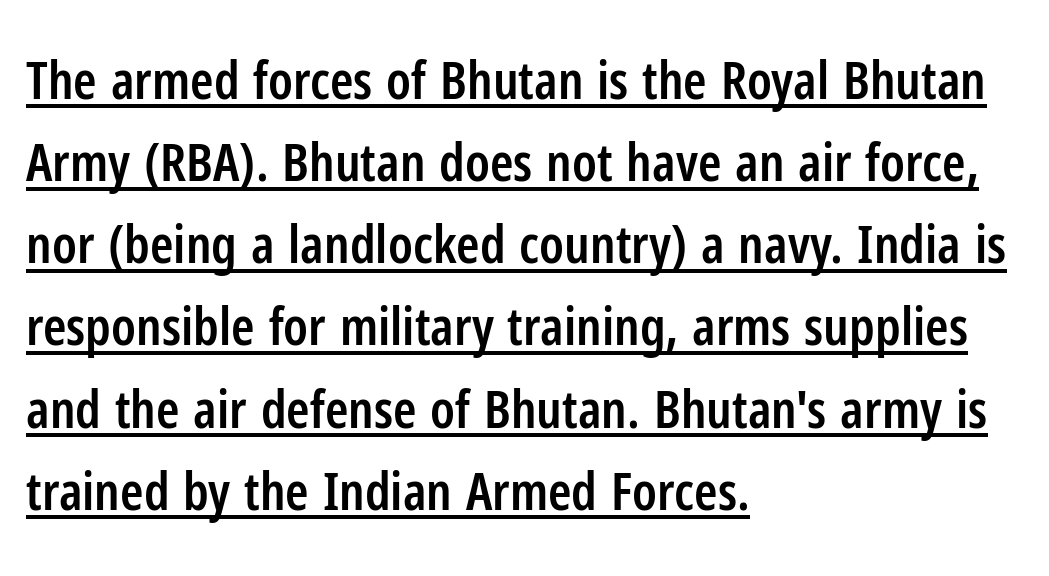
The image shows 53 px semibold, condensed sans-serif type, upright; set left-aligned, normal line spacing (1.55x), normal letter spacing, underlined; low stroke contrast and a medium x-height.
